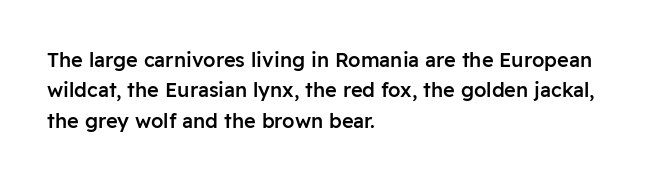
The image shows 20 px text type, upright; set left-aligned, normal line spacing (1.52x), normal letter spacing, not underlined.
